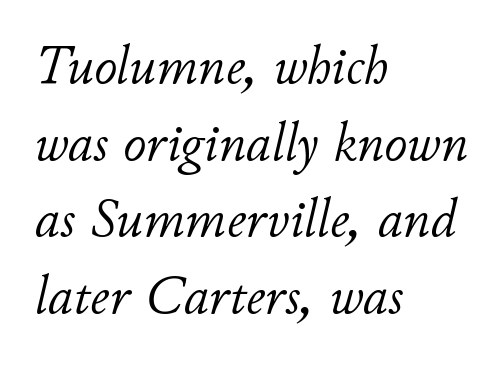
{"italic": "yes", "lean": "right", "slant_degrees": 11, "bold": "no", "weight": "light", "width": "normal", "stroke_contrast": "low", "x_height": "small", "monospaced": "no", "underline": "no", "align": "left", "line_spacing": "normal", "line_spacing_ratio": 1.37, "letter_spacing": "normal", "letter_spacing_em": 0.0, "glyph_px": 56}
